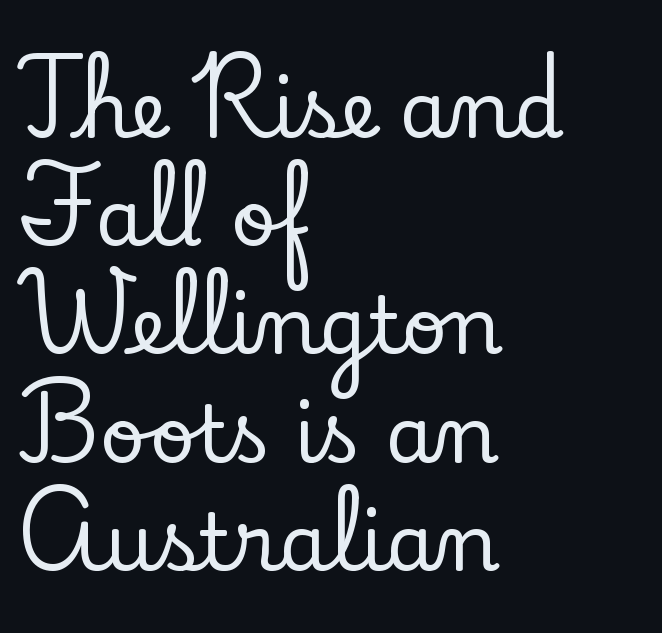
Q: Is the text italic (slanted)? A: No, it is upright.
Q: Is the typeface a serif or a sans-serif typeface? A: Serif.
Q: Is the text underlined? A: No.
Q: How is the paragraph aligned? A: Left-aligned.
Q: Is the spacing between letters normal or unusually wide? A: Normal.
Q: Is the spacing between lines tight, normal or loose? A: Normal.
Q: Width (condensed, normal, or wide)? A: Normal.
Q: Stroke contrast? A: Low.
Q: x-height? A: Small.
Q: Monospaced? A: No.
